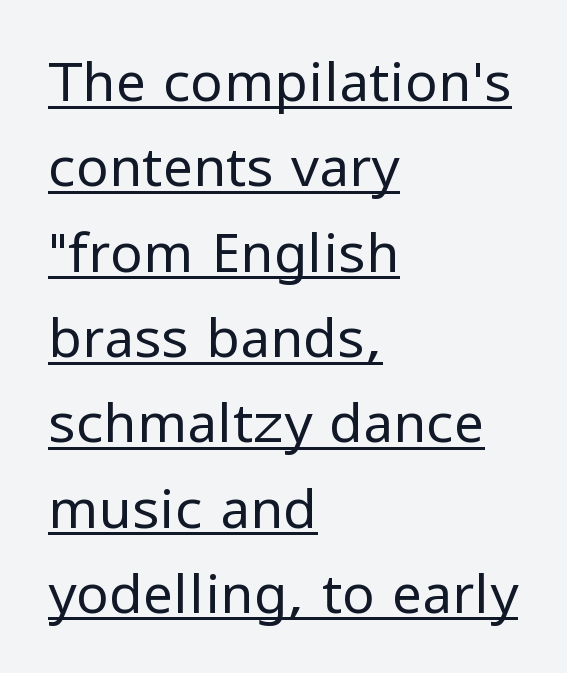
The image shows 54 px regular-weight sans-serif type, upright; set left-aligned, normal line spacing (1.58x), normal letter spacing, underlined; low stroke contrast and a medium x-height.
